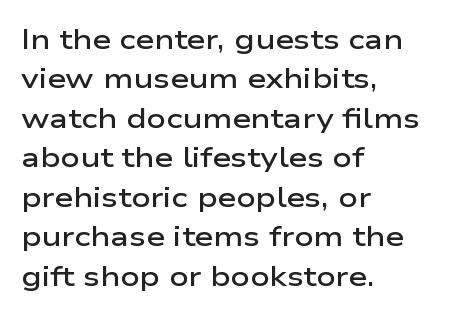
The image shows 27 px text type, upright; set left-aligned, normal line spacing (1.46x), normal letter spacing, not underlined.
